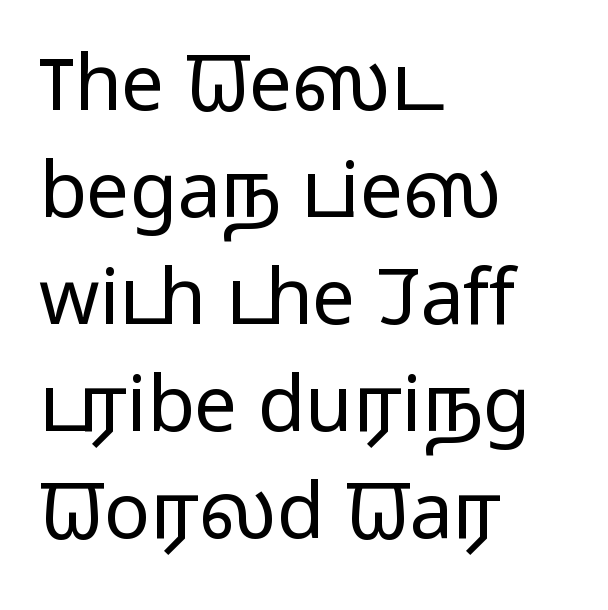
{"serif": "no", "italic": "no", "bold": "no", "weight": "light", "width": "wide", "stroke_contrast": "low", "x_height": "medium", "monospaced": "no", "underline": "no", "align": "left", "line_spacing": "normal", "line_spacing_ratio": 1.39, "letter_spacing": "normal", "letter_spacing_em": 0.0, "glyph_px": 77}
